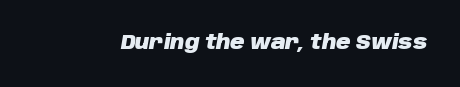
Q: Is the text bold? A: Yes.
Q: Is the text italic (slanted)? A: Yes, it leans right by about 10 degrees.
Q: Is the text underlined? A: No.
Q: Is the spacing between letters normal or unusually wide? A: Normal.
